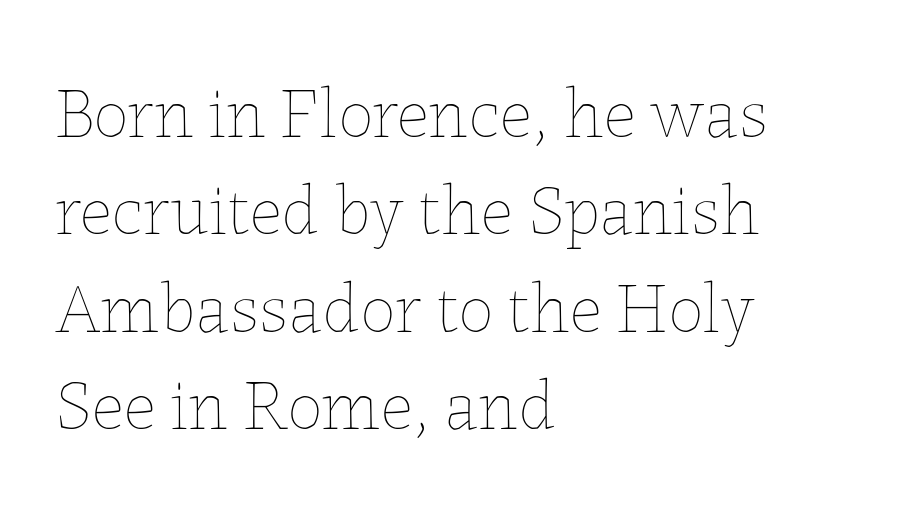
Q: Is the text bold? A: No.
Q: Is the text italic (slanted)? A: No, it is upright.
Q: Is the text underlined? A: No.
Q: How is the paragraph aligned? A: Left-aligned.
Q: Is the spacing between letters normal or unusually wide? A: Normal.
Q: Is the spacing between lines tight, normal or loose? A: Normal.
Q: Width (condensed, normal, or wide)? A: Normal.
Q: Stroke contrast? A: Low.
Q: x-height? A: Medium.
Q: Monospaced? A: No.
